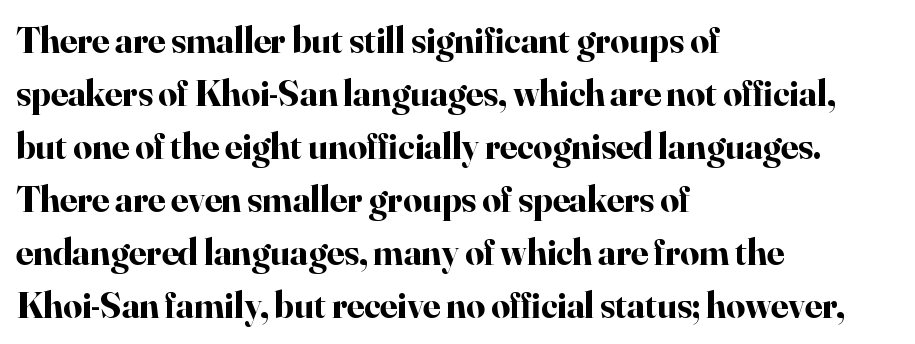
Q: Is the text bold? A: Yes.
Q: Is the text italic (slanted)? A: No, it is upright.
Q: Is the typeface a serif or a sans-serif typeface? A: Serif.
Q: Is the text underlined? A: No.
Q: How is the paragraph aligned? A: Left-aligned.
Q: Is the spacing between letters normal or unusually wide? A: Normal.
Q: Is the spacing between lines tight, normal or loose? A: Normal.
Q: Width (condensed, normal, or wide)? A: Normal.
Q: Stroke contrast? A: High.
Q: x-height? A: Small.
Q: Monospaced? A: No.
